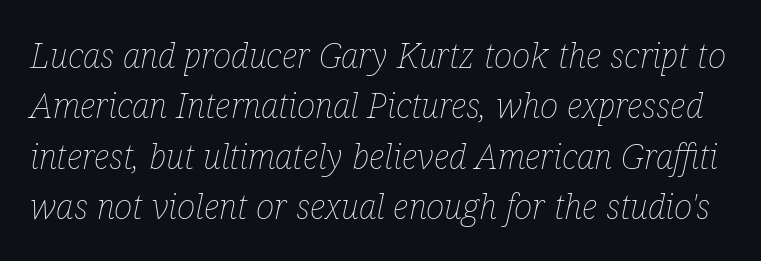
Q: Is the text bold? A: No.
Q: Is the text italic (slanted)? A: Yes, it leans right by about 12 degrees.
Q: Is the text underlined? A: No.
Q: Is the spacing between letters normal or unusually wide? A: Normal.
Q: Is the spacing between lines tight, normal or loose? A: Normal.
Q: Width (condensed, normal, or wide)? A: Condensed.
Q: Stroke contrast? A: Low.
Q: x-height? A: Medium.
Q: Monospaced? A: No.
